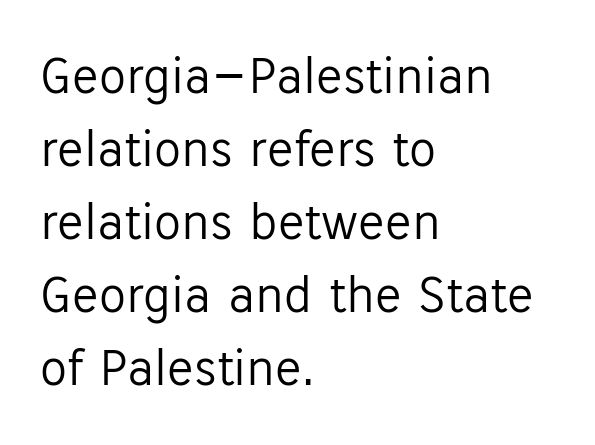
The string is rendered with underlining switched off. Caption: multi-line text, flush left, ragged right. The type family on display is of the sans-serif kind. There is no visible air inserted between adjacent glyphs. The lettering holds an erect, upright posture throughout.
